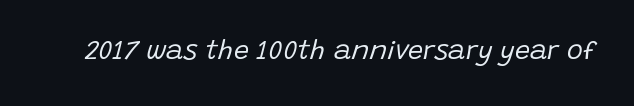
The image shows 27 px text type, italic (leaning right); set normal letter spacing, not underlined.
